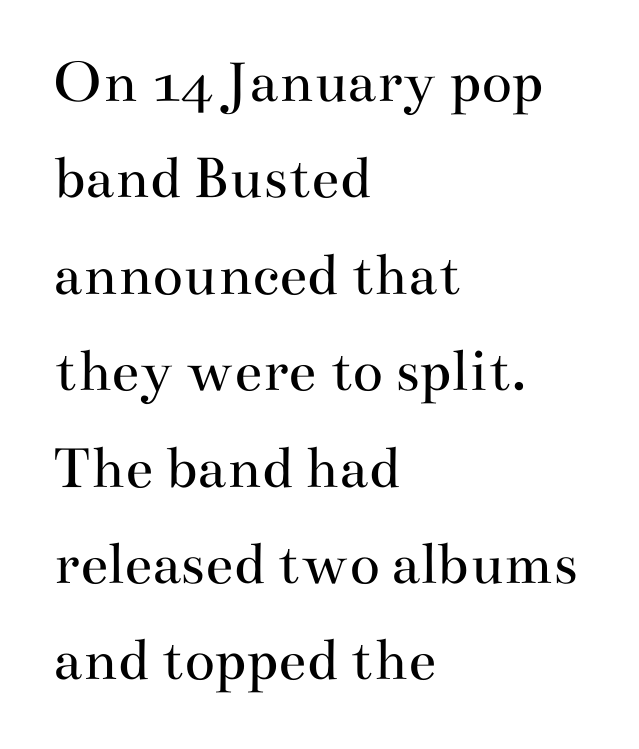
{"serif": "yes", "italic": "no", "bold": "no", "weight": "regular", "width": "wide", "stroke_contrast": "medium", "x_height": "small", "monospaced": "no", "underline": "no", "align": "left", "line_spacing": "normal", "line_spacing_ratio": 1.53, "letter_spacing": "normal", "letter_spacing_em": 0.0, "glyph_px": 63}
